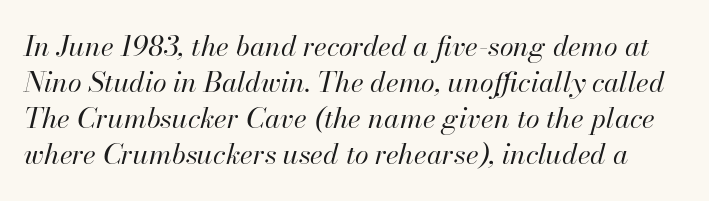
{"italic": "yes", "lean": "right", "slant_degrees": 13, "bold": "no", "weight": "regular", "width": "normal", "stroke_contrast": "high", "x_height": "small", "monospaced": "no", "underline": "no", "line_spacing": "normal", "line_spacing_ratio": 1.29, "letter_spacing": "normal", "letter_spacing_em": 0.0, "glyph_px": 28}
